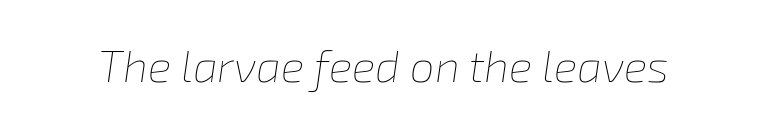
The image shows 44 px thin type, italic (leaning right); set normal letter spacing, not underlined; low stroke contrast and a medium x-height.
